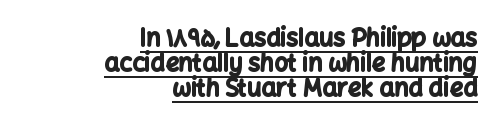
The image shows 24 px bold type, upright; set right-aligned, tight line spacing (1.05x), normal letter spacing, underlined.
